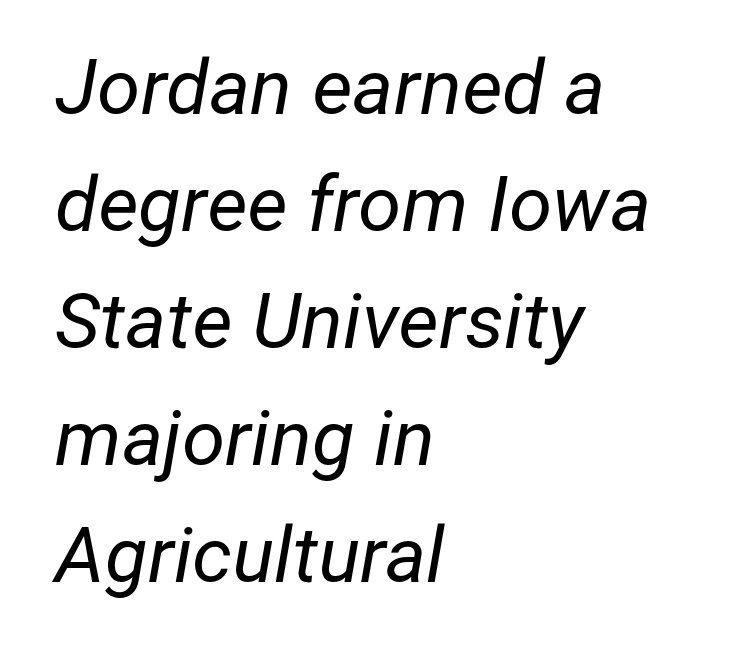
{"italic": "yes", "lean": "right", "slant_degrees": 12, "bold": "no", "weight": "regular", "width": "normal", "stroke_contrast": "low", "x_height": "medium", "monospaced": "no", "underline": "no", "align": "left", "line_spacing": "normal", "line_spacing_ratio": 1.5, "letter_spacing": "normal", "letter_spacing_em": 0.0, "glyph_px": 78}
